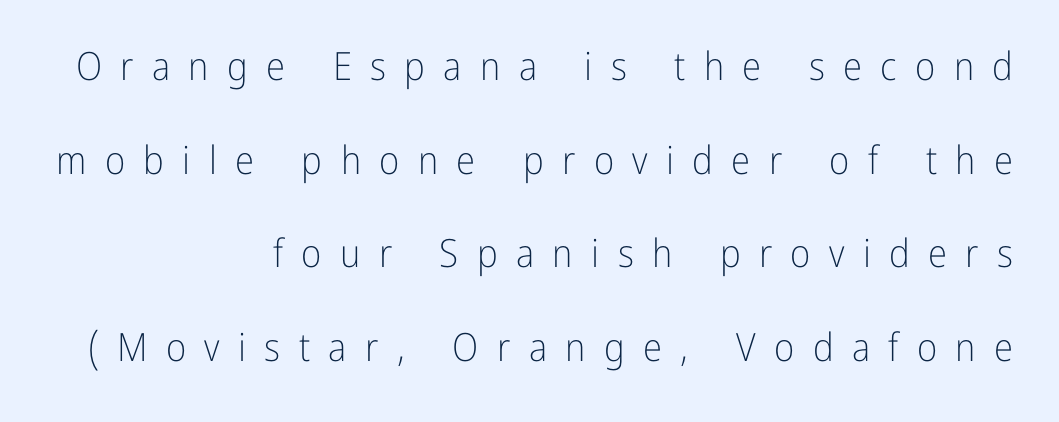
Each letter's strokes conclude bluntly, with no projecting serifs. Weight: in the light-to-regular range. Between one letter and the next there's a generous, obvious gap. The passage shown is not underscored anywhere. A typesetter would call this leading open, well beyond the default.
